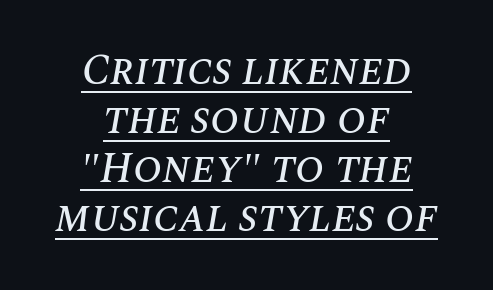
{"italic": "yes", "lean": "right", "slant_degrees": 10, "width": "normal", "stroke_contrast": "medium", "x_height": "large", "monospaced": "no", "underline": "yes", "align": "center", "line_spacing": "tight", "line_spacing_ratio": 1.14, "letter_spacing": "normal", "letter_spacing_em": 0.0, "glyph_px": 43}
